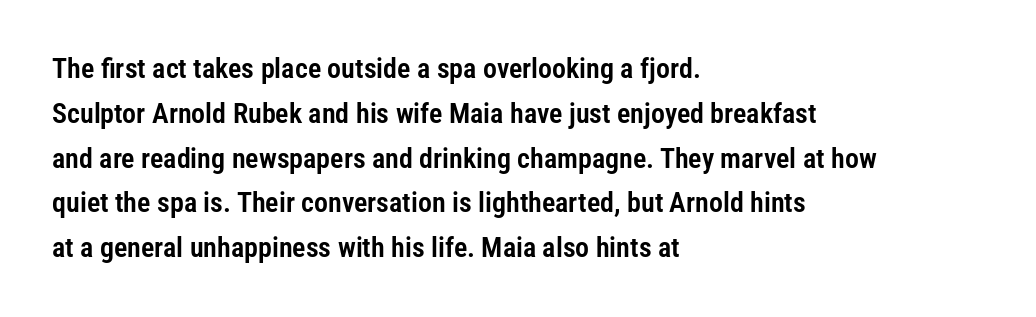
Designer's note — italics off, roman on. Left-aligned paragraph, ragged on the right. Evenly set lines give the paragraph a standard silhouette. How are the letters spaced? Ordinarily, with no added tracking.
